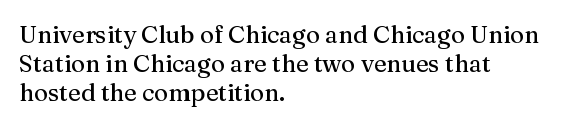
The area under the type is left untouched. Is the block centered? No — it sits flush against the left margin. Default kerning and tracking; the words read as compact shapes. Is there any slant? The stems are plumb.
